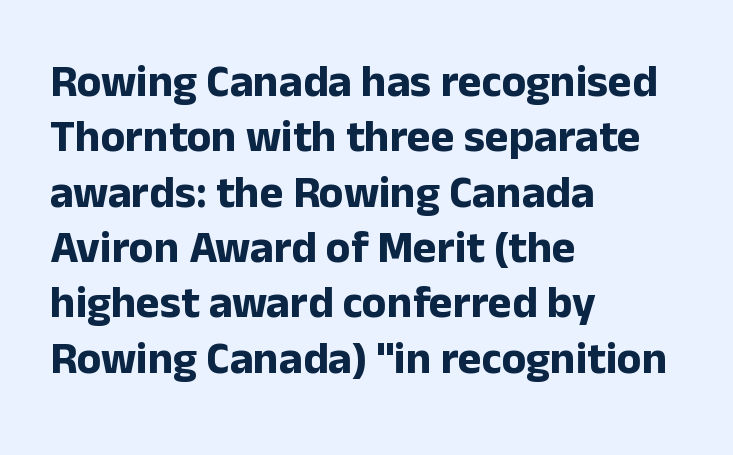
{"serif": "no", "italic": "no", "bold": "yes", "weight": "bold", "width": "normal", "stroke_contrast": "low", "x_height": "medium", "monospaced": "no", "underline": "no", "align": "left", "line_spacing_ratio": 1.23, "letter_spacing": "normal", "letter_spacing_em": 0.0, "glyph_px": 45}
